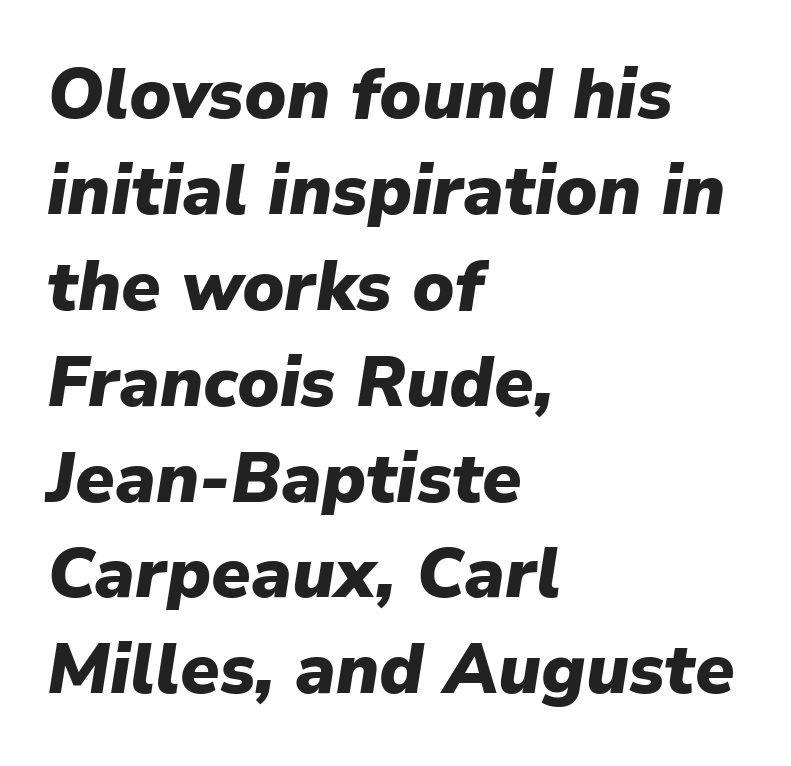
{"italic": "yes", "lean": "right", "slant_degrees": 9, "bold": "yes", "weight": "heavy", "width": "normal", "stroke_contrast": "low", "x_height": "medium", "monospaced": "no", "underline": "no", "align": "left", "line_spacing": "normal", "line_spacing_ratio": 1.37, "letter_spacing": "normal", "letter_spacing_em": 0.0, "glyph_px": 70}
